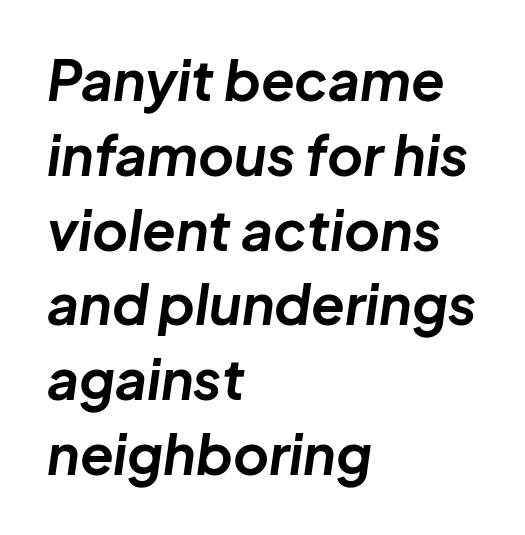
Q: Is the text bold? A: Yes.
Q: Is the text italic (slanted)? A: Yes, it leans right by about 8 degrees.
Q: Is the text underlined? A: No.
Q: How is the paragraph aligned? A: Left-aligned.
Q: Is the spacing between letters normal or unusually wide? A: Normal.
Q: Is the spacing between lines tight, normal or loose? A: Normal.
Q: Width (condensed, normal, or wide)? A: Normal.
Q: Stroke contrast? A: Low.
Q: x-height? A: Medium.
Q: Monospaced? A: No.
